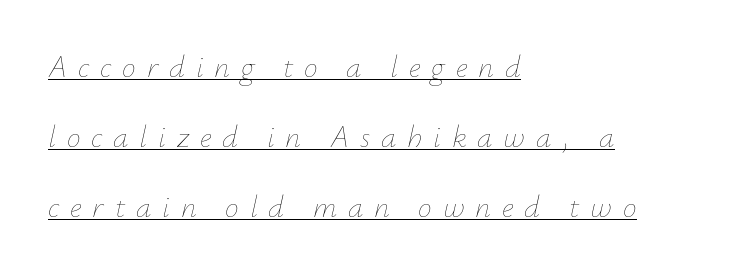
{"italic": "yes", "lean": "right", "slant_degrees": 12, "bold": "no", "weight": "thin", "width": "normal", "stroke_contrast": "low", "x_height": "small", "monospaced": "no", "underline": "yes", "align": "left", "line_spacing": "loose", "line_spacing_ratio": 2.26, "letter_spacing": "wide", "letter_spacing_em": 0.35, "glyph_px": 31}
